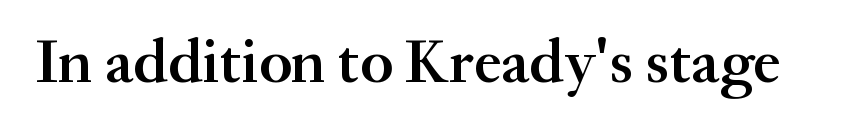
{"serif": "yes", "italic": "no", "bold": "semi", "weight": "semibold", "width": "normal", "stroke_contrast": "medium", "x_height": "small", "monospaced": "no", "underline": "no", "letter_spacing": "normal", "letter_spacing_em": 0.0, "glyph_px": 62}
